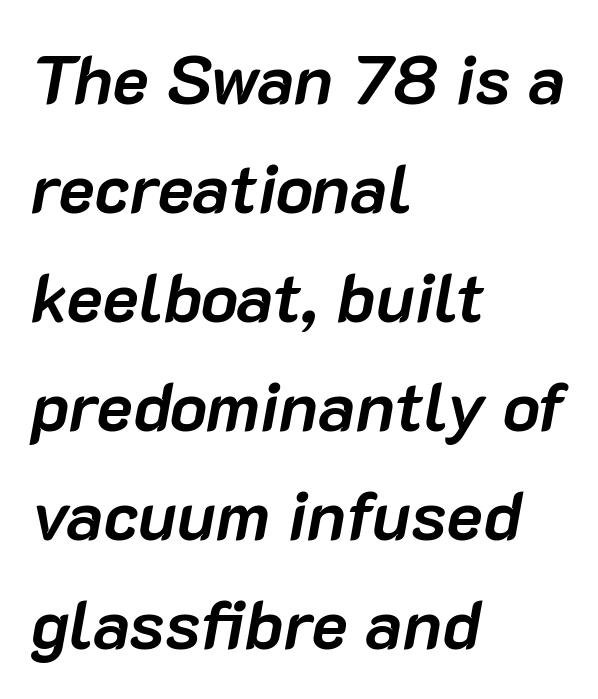
Looks like regular typesetting: each glyph gets only the width it needs. The lines in this sample share a left origin and differ only in where they stop. Reading down the column, the eye jumps a familiar distance to each next line. A typesetter would mark this as italic. The passage shown is emphatically bold.
